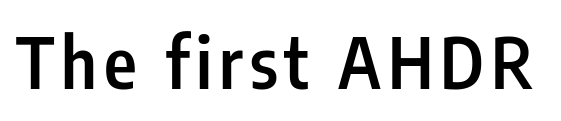
{"serif": "no", "italic": "no", "bold": "semi", "weight": "semibold", "width": "condensed", "stroke_contrast": "low", "x_height": "medium", "monospaced": "no", "underline": "no", "glyph_px": 70}
